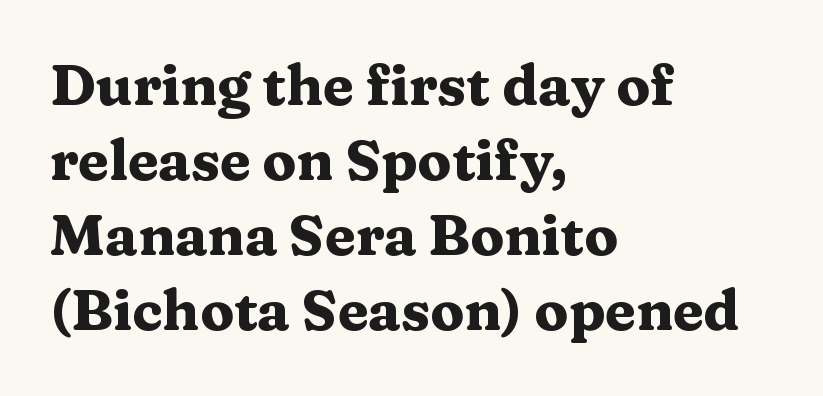
{"serif": "yes", "italic": "no", "bold": "yes", "weight": "heavy", "width": "wide", "stroke_contrast": "medium", "x_height": "medium", "monospaced": "no", "underline": "no", "align": "left", "line_spacing": "normal", "line_spacing_ratio": 1.34, "letter_spacing": "normal", "letter_spacing_em": 0.0, "glyph_px": 56}
